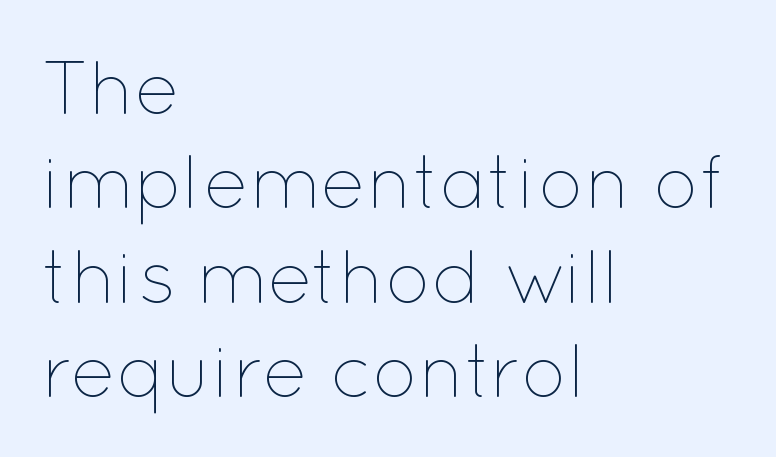
Q: Is the text bold? A: No.
Q: Is the text italic (slanted)? A: No, it is upright.
Q: Is the text underlined? A: No.
Q: How is the paragraph aligned? A: Left-aligned.
Q: Is the spacing between letters normal or unusually wide? A: Normal.
Q: Is the spacing between lines tight, normal or loose? A: Normal.
Q: Width (condensed, normal, or wide)? A: Normal.
Q: Stroke contrast? A: Low.
Q: x-height? A: Medium.
Q: Monospaced? A: No.
